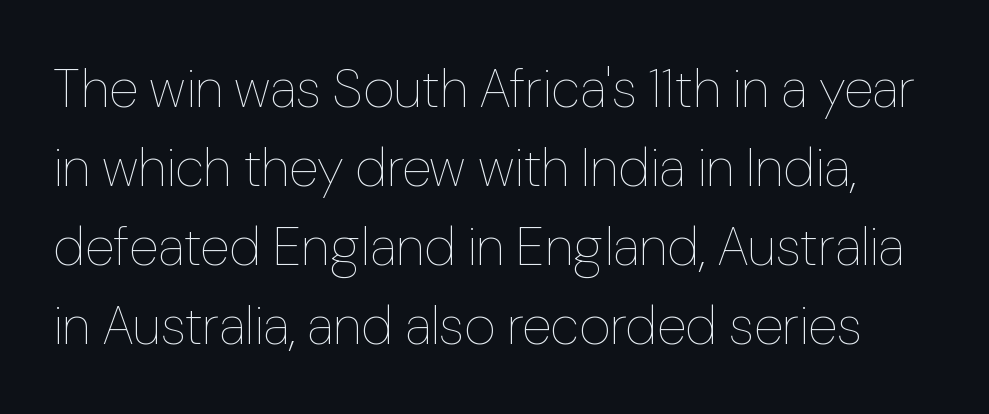
Q: Is the text bold? A: No.
Q: Is the text italic (slanted)? A: No, it is upright.
Q: Is the text underlined? A: No.
Q: Is the spacing between letters normal or unusually wide? A: Normal.
Q: Is the spacing between lines tight, normal or loose? A: Normal.
Q: Width (condensed, normal, or wide)? A: Normal.
Q: Stroke contrast? A: Low.
Q: x-height? A: Medium.
Q: Monospaced? A: No.
